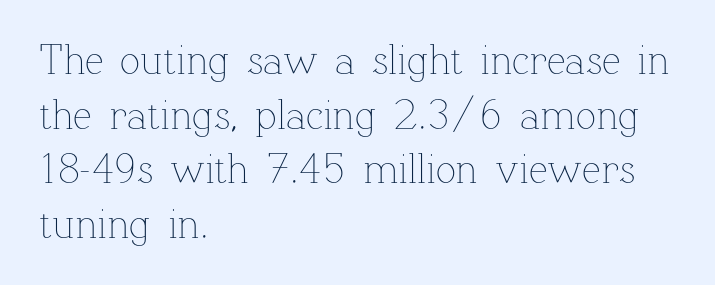
The image shows 42 px thin type, upright; set left-aligned, normal line spacing (1.3x), normal letter spacing, not underlined; low stroke contrast and a medium x-height.
